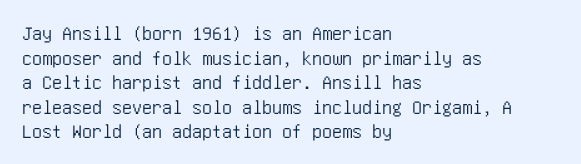
Here the glyphs are tracked normally, forming tight word shapes. The baseline area is clear. Ascenders rise straight up at ninety degrees. These lines stack with their left ends in a neat column.
